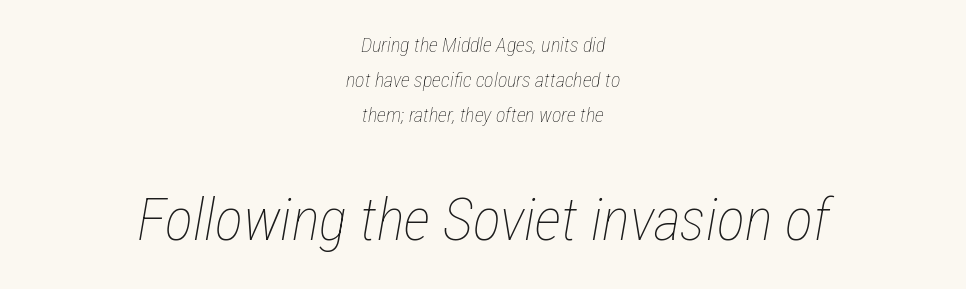
{"italic": "yes", "lean": "right", "slant_degrees": 12, "bold": "no", "weight": "thin", "width": "condensed", "stroke_contrast": "low", "x_height": "medium", "monospaced": "no", "underline": "no", "align": "center", "line_spacing_ratio": 1.75, "letter_spacing": "normal", "letter_spacing_em": 0.0, "larger_block": "second", "size_ratio": 2.95, "glyph_px": 59}
